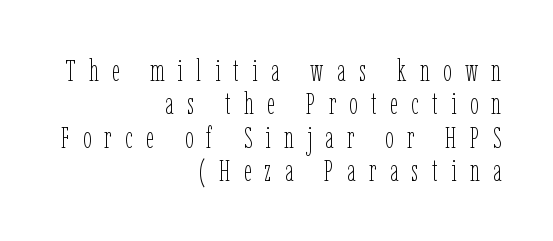
{"italic": "no", "bold": "no", "weight": "thin", "width": "condensed", "stroke_contrast": "low", "x_height": "medium", "monospaced": "no", "underline": "no", "align": "right", "line_spacing": "tight", "line_spacing_ratio": 1.11, "letter_spacing": "wide", "letter_spacing_em": 0.45, "glyph_px": 30}
